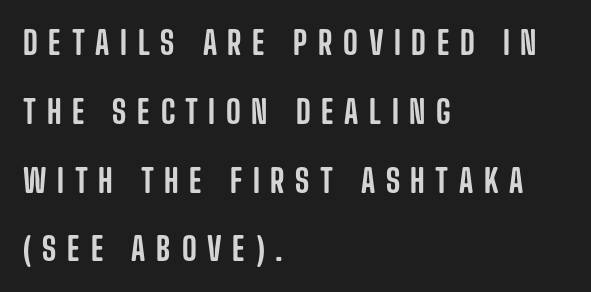
Q: Is the text italic (slanted)? A: No, it is upright.
Q: Is the typeface a serif or a sans-serif typeface? A: Sans-serif.
Q: Is the text underlined? A: No.
Q: How is the paragraph aligned? A: Left-aligned.
Q: Is the spacing between letters normal or unusually wide? A: Unusually wide.
Q: Is the spacing between lines tight, normal or loose? A: Loose.
Q: Width (condensed, normal, or wide)? A: Condensed.
Q: Stroke contrast? A: Low.
Q: x-height? A: Large.
Q: Monospaced? A: No.
